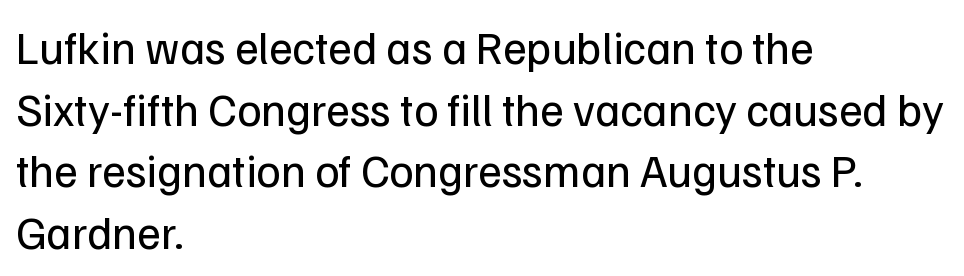
{"serif": "no", "italic": "no", "bold": "no", "weight": "regular", "width": "normal", "stroke_contrast": "low", "x_height": "medium", "monospaced": "no", "underline": "no", "align": "left", "line_spacing": "normal", "line_spacing_ratio": 1.34, "letter_spacing": "normal", "letter_spacing_em": 0.0, "glyph_px": 46}
